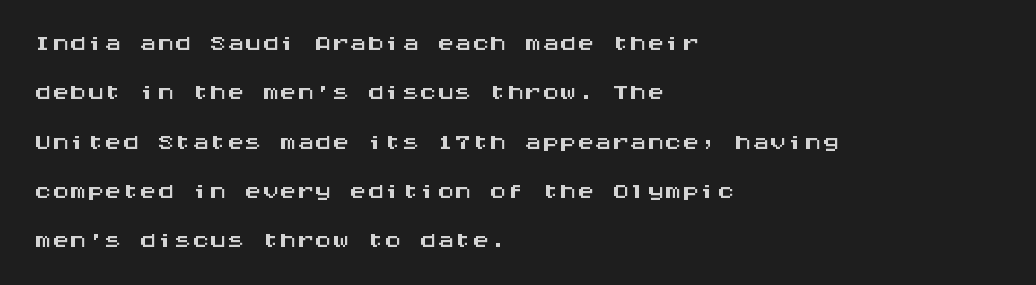
Do the letters lean? They stand straight. The text block is weighted toward the left margin, trailing off unevenly rightward. The letters carry no serifs — their stems end cleanly without finishing strokes. Vertically, the passage feels balanced, rows spaced as you'd expect. Unmarked baselines from the first word to the last. Monospaced: the letters line up in strict vertical columns.
